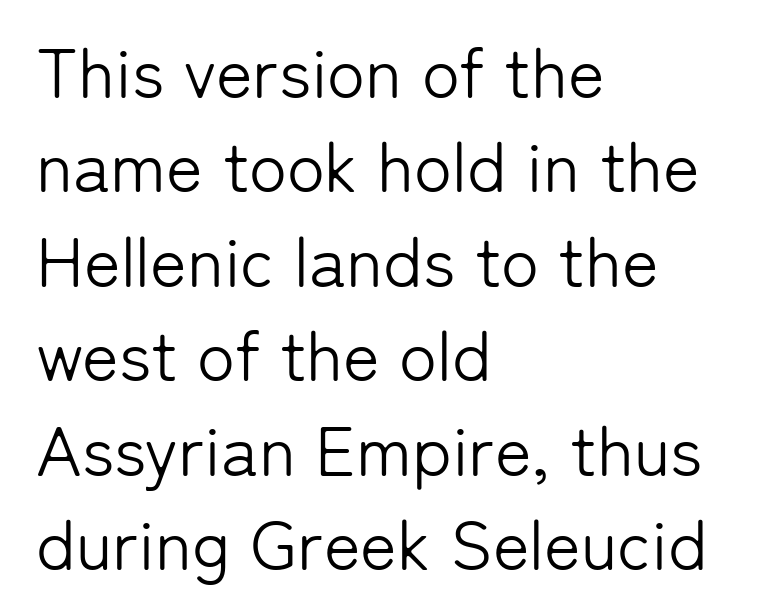
Q: Is the text bold? A: No.
Q: Is the text italic (slanted)? A: No, it is upright.
Q: Is the typeface a serif or a sans-serif typeface? A: Sans-serif.
Q: Is the text underlined? A: No.
Q: How is the paragraph aligned? A: Left-aligned.
Q: Is the spacing between letters normal or unusually wide? A: Normal.
Q: Is the spacing between lines tight, normal or loose? A: Normal.
Q: Width (condensed, normal, or wide)? A: Normal.
Q: Stroke contrast? A: Low.
Q: x-height? A: Medium.
Q: Monospaced? A: No.
